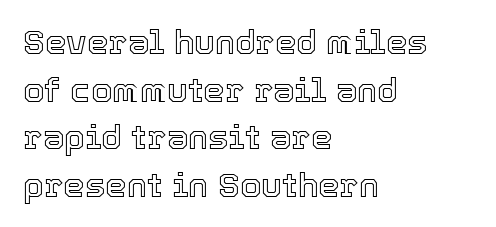
Q: Is the text italic (slanted)? A: No, it is upright.
Q: Is the text underlined? A: No.
Q: How is the paragraph aligned? A: Left-aligned.
Q: Is the spacing between letters normal or unusually wide? A: Normal.
Q: Is the spacing between lines tight, normal or loose? A: Normal.
Q: Width (condensed, normal, or wide)? A: Normal.
Q: x-height? A: Medium.
Q: Monospaced? A: No.
